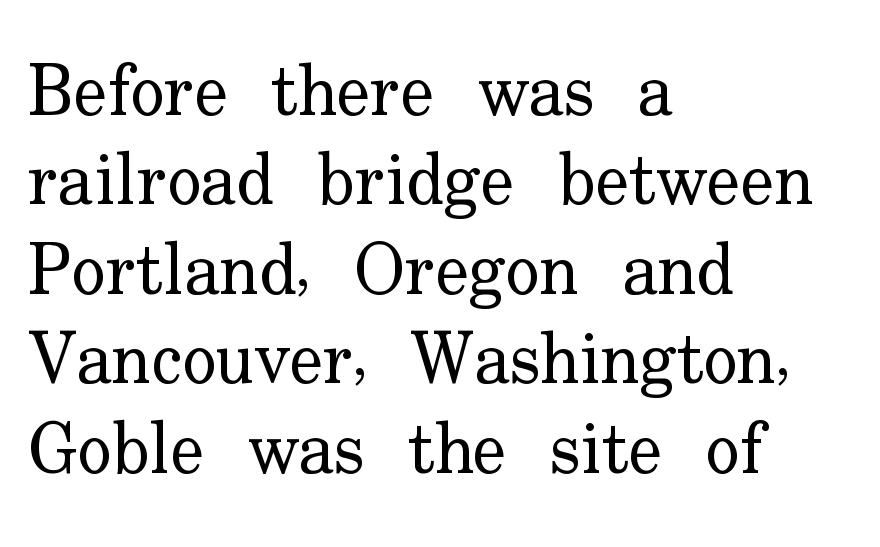
Q: Is the text bold? A: No.
Q: Is the text italic (slanted)? A: No, it is upright.
Q: Is the typeface a serif or a sans-serif typeface? A: Serif.
Q: Is the text underlined? A: No.
Q: How is the paragraph aligned? A: Left-aligned.
Q: Is the spacing between letters normal or unusually wide? A: Normal.
Q: Is the spacing between lines tight, normal or loose? A: Normal.
Q: Width (condensed, normal, or wide)? A: Normal.
Q: Stroke contrast? A: Low.
Q: x-height? A: Small.
Q: Monospaced? A: No.
